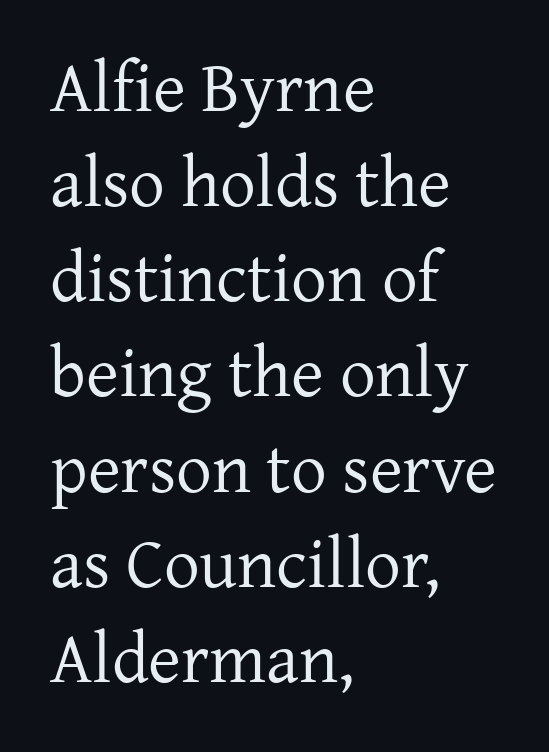
{"serif": "yes", "italic": "no", "bold": "no", "weight": "regular", "width": "normal", "stroke_contrast": "low", "x_height": "medium", "monospaced": "no", "underline": "no", "align": "left", "line_spacing": "normal", "line_spacing_ratio": 1.34, "letter_spacing": "normal", "letter_spacing_em": 0.0, "glyph_px": 71}
